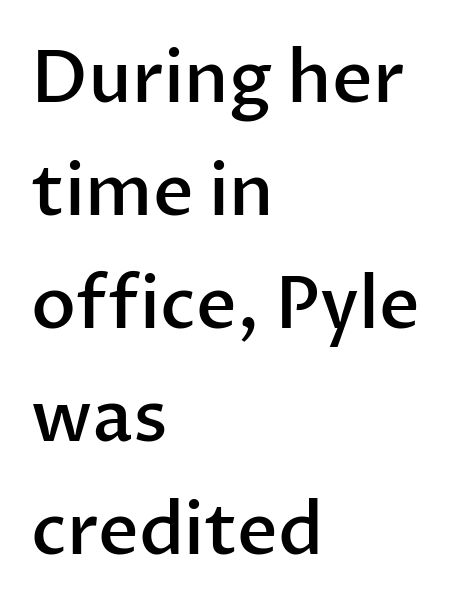
Typesetter's note: demi weight, one step under bold. One glance says typical: line gaps are just what's usual. Notice how the passage keeps a crisp vertical edge on the left only. It's the straight-up-and-down kind of type.
